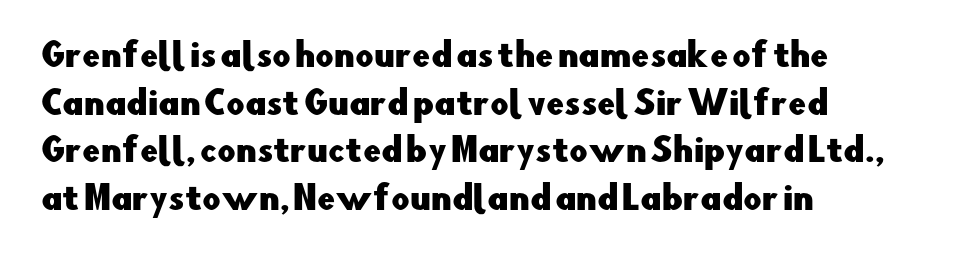
To sum up the face: it is a sans, with no serifs. Default kerning and tracking; the words read as compact shapes. Successive baselines arrive at the customary interval. Just letters on the line, the space beneath them empty. A classic flush-left, rag-right setting is used for this passage. Ascenders rise straight up at ninety degrees.
